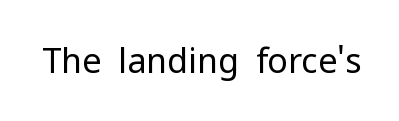
The image shows 34 px regular-weight sans-serif type, upright; set normal letter spacing, not underlined; low stroke contrast and a medium x-height.
